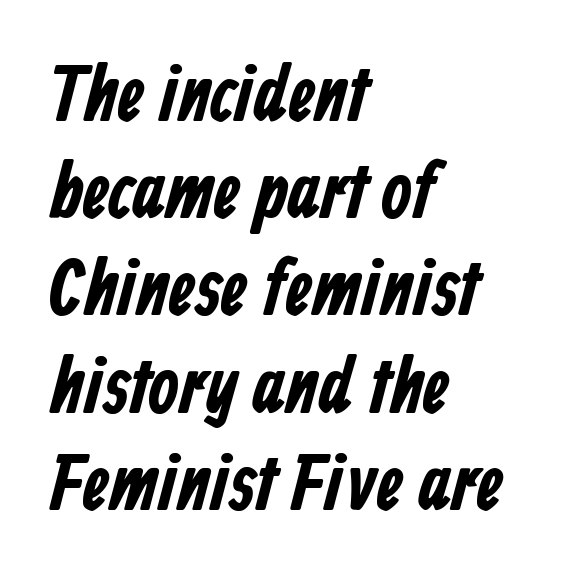
Spacing between characters is what you'd get straight out of the box. Spacing verdict: proportional, widths tailored to each character. Words float on clear page, feet unadorned. The typesetter chose a ragged-right arrangement here.
